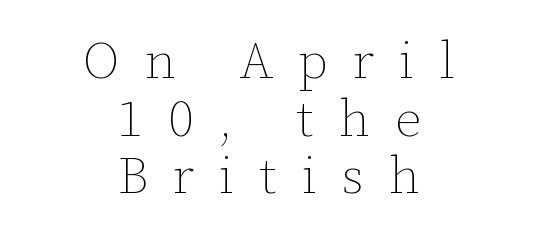
The face used here is rendered with a markedly widened letterfit. Tall strokes in this sample are plumb rather than angled. Quick note: interline space is minimal. Each letter keeps its own natural width here, so spacing adapts to shape. These lines stack symmetrically, like a column narrowing and widening about its center. Heft: none added — not bold.
